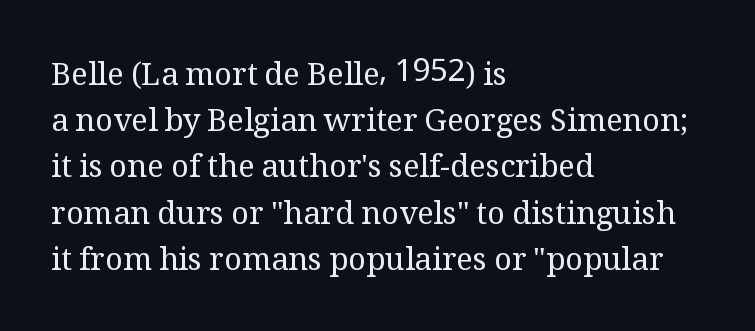
{"serif": "yes", "italic": "no", "bold": "no", "weight": "regular", "width": "normal", "stroke_contrast": "medium", "x_height": "medium", "monospaced": "no", "underline": "no", "align": "left", "line_spacing": "normal", "line_spacing_ratio": 1.49, "letter_spacing": "normal", "letter_spacing_em": 0.0, "glyph_px": 31}
